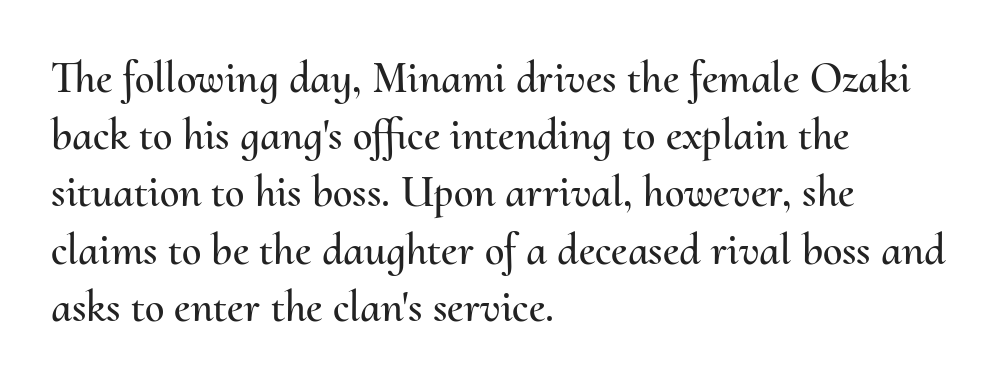
{"italic": "no", "width": "normal", "stroke_contrast": "medium", "x_height": "small", "monospaced": "no", "underline": "no", "align": "left", "line_spacing": "normal", "line_spacing_ratio": 1.3, "letter_spacing": "normal", "letter_spacing_em": 0.0, "glyph_px": 44}
